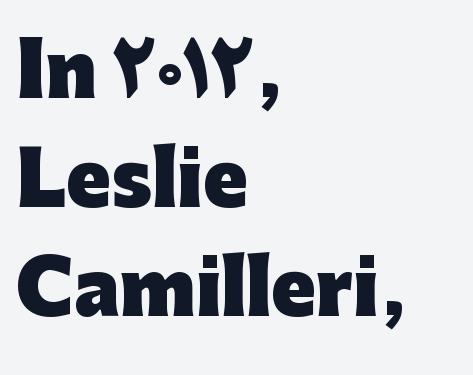
{"serif": "no", "italic": "no", "bold": "yes", "weight": "heavy", "width": "normal", "stroke_contrast": "low", "x_height": "medium", "monospaced": "no", "underline": "no", "align": "left", "line_spacing": "normal", "line_spacing_ratio": 1.49, "letter_spacing": "normal", "letter_spacing_em": 0.0, "glyph_px": 73}
